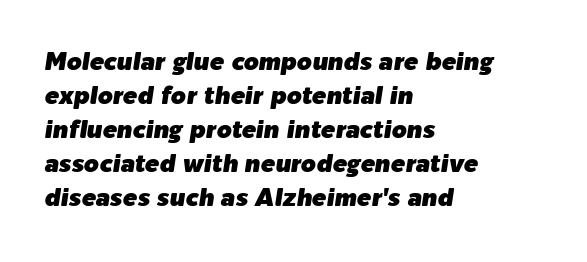
The image shows 24 px text type, italic (leaning right); set left-aligned, normal line spacing (1.42x), normal letter spacing, not underlined.
